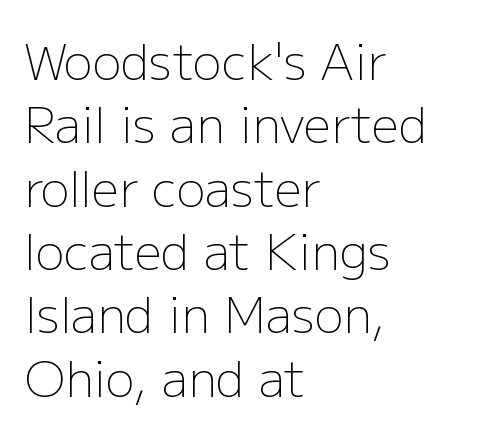
Q: Is the text bold? A: No.
Q: Is the text italic (slanted)? A: No, it is upright.
Q: Is the typeface a serif or a sans-serif typeface? A: Sans-serif.
Q: Is the text underlined? A: No.
Q: How is the paragraph aligned? A: Left-aligned.
Q: Is the spacing between letters normal or unusually wide? A: Normal.
Q: Is the spacing between lines tight, normal or loose? A: Normal.
Q: Width (condensed, normal, or wide)? A: Normal.
Q: Stroke contrast? A: Low.
Q: x-height? A: Medium.
Q: Monospaced? A: No.
